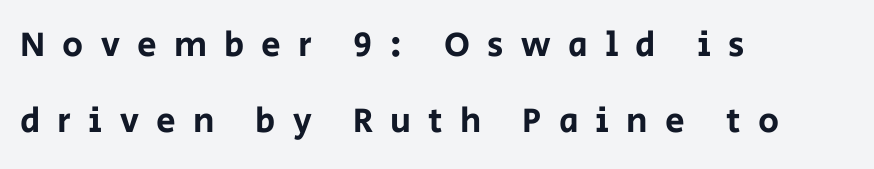
Vertically, the passage feels expansive, rows floating well apart. Unlike a traditional serif, this face leaves its strokes unadorned. Character widths vary here, with narrow letters taking less room than wide ones. If you drew a ruler down the left edge, every line would touch it. Posture: straight, roman, zero tilt.
